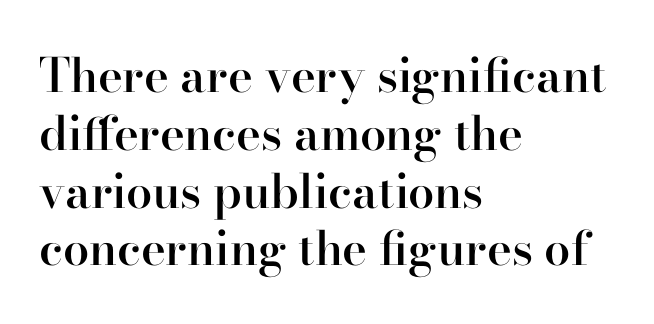
The image shows 47 px semibold serif type, upright; set left-aligned, line spacing 1.23x, normal letter spacing, not underlined; high stroke contrast and a small x-height.
